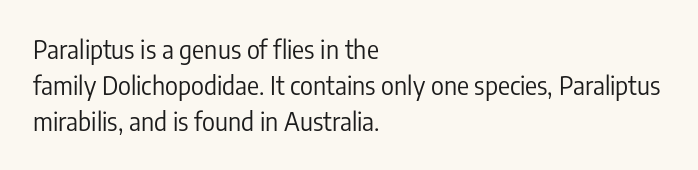
Q: Is the text bold? A: No.
Q: Is the text italic (slanted)? A: No, it is upright.
Q: Is the text underlined? A: No.
Q: How is the paragraph aligned? A: Left-aligned.
Q: Is the spacing between letters normal or unusually wide? A: Normal.
Q: Is the spacing between lines tight, normal or loose? A: Normal.
